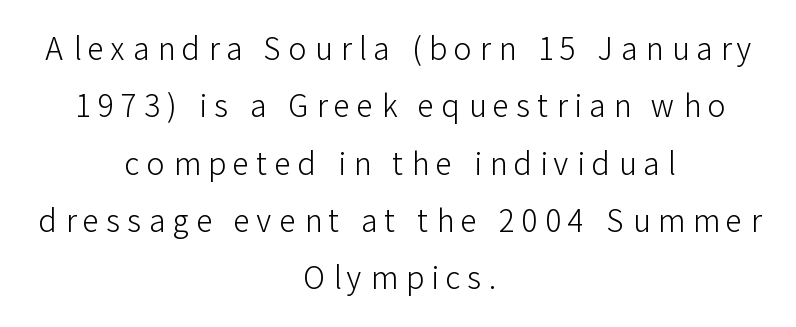
The line-height multiplier appears high, well above default. Do the characters align in a grid? No, the font is proportional. The whitespace from short lines is split evenly between both sides. Every character sits straight up, as roman type does.
